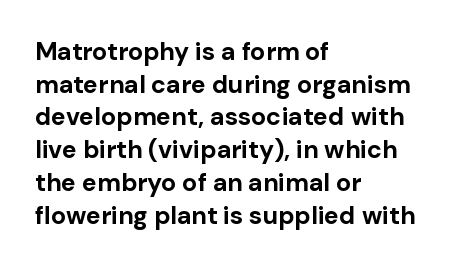
{"italic": "no", "bold": "yes", "underline": "no", "align": "left", "line_spacing": "normal", "line_spacing_ratio": 1.31, "letter_spacing": "normal", "letter_spacing_em": 0.0, "glyph_px": 25}
